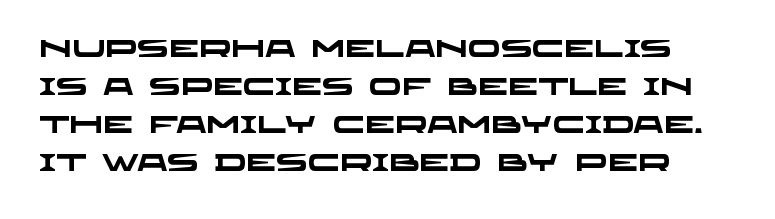
Does the weight exceed regular? Yes, all the way to bold. The specimen omits any rule beneath the text block's lines. The lines sit at an ordinary, default distance from one another. The gaps between neighbouring characters are ordinary and unremarkable.
